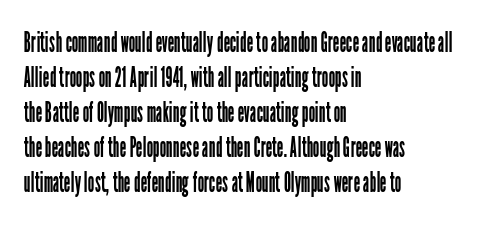
The image shows 29 px regular-weight, condensed sans-serif type, upright; set left-aligned, line spacing 1.21x, normal letter spacing, not underlined; low stroke contrast and a medium x-height.
